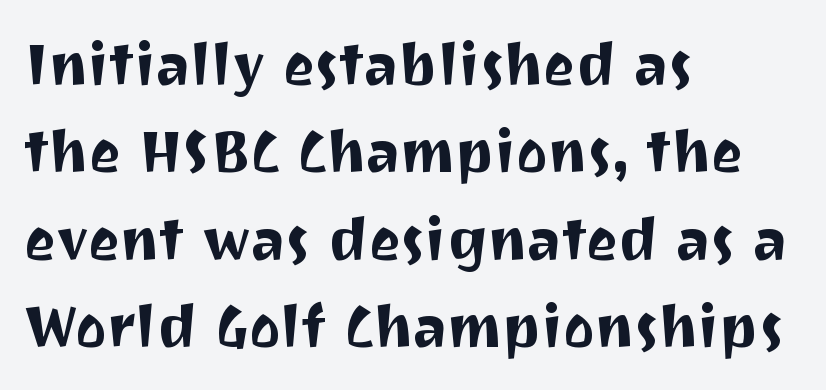
The image shows 59 px sans-serif type, upright; set left-aligned, normal line spacing (1.48x), normal letter spacing, not underlined; medium stroke contrast and a medium x-height.
